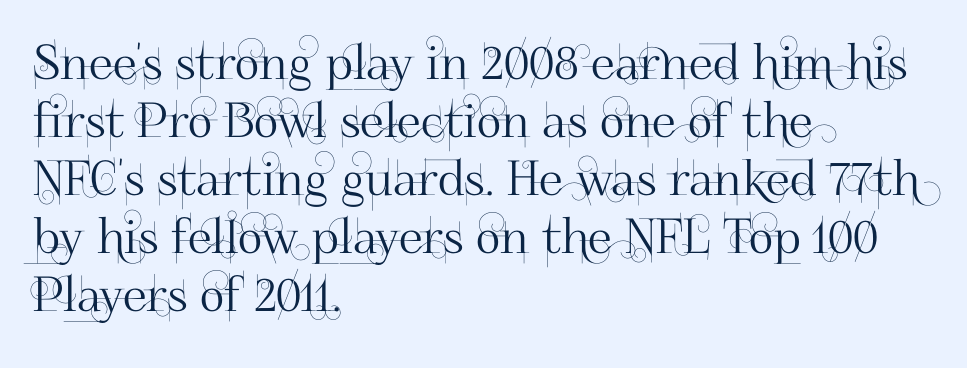
Is the block centered? No — it sits flush against the left margin. Does the lettering tilt? It doesn't — this is upright. Nope, no serifs anywhere on these letters. Lines of text with bare space underneath. A typesetter would call this proportional, since set widths differ per character. These lines keep a tight, regular rhythm from letter to letter.
